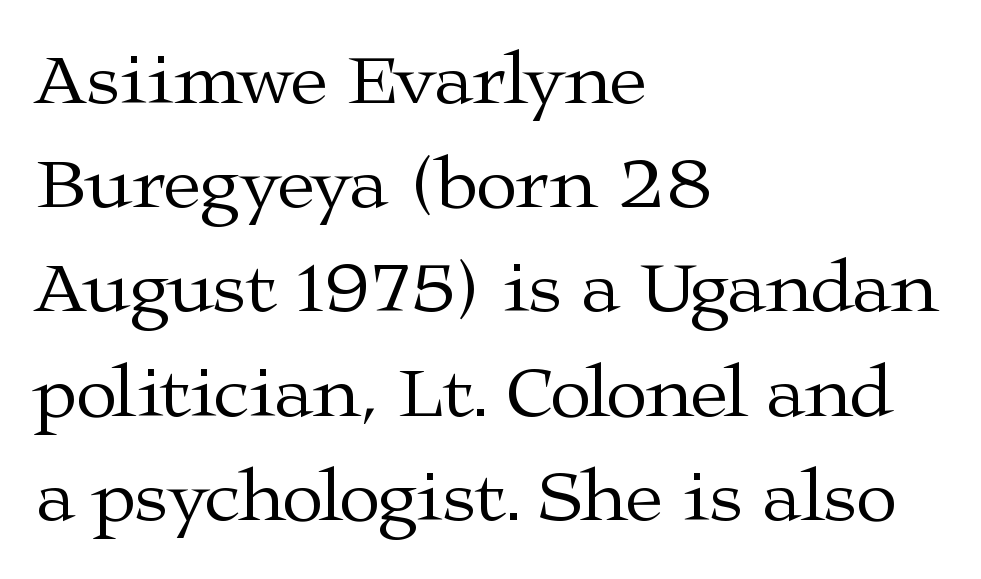
The image shows 75 px regular-weight, wide serif type, upright; set left-aligned, normal line spacing (1.39x), normal letter spacing, not underlined; medium stroke contrast and a medium x-height.
